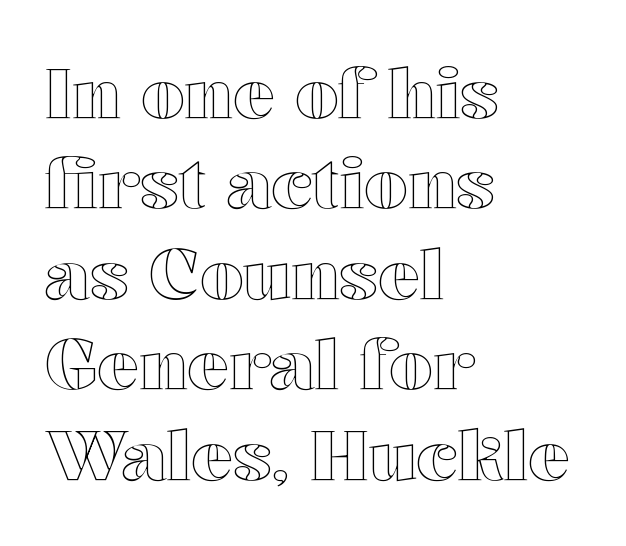
{"italic": "no", "width": "wide", "x_height": "medium", "monospaced": "no", "underline": "no", "align": "left", "line_spacing": "normal", "line_spacing_ratio": 1.31, "letter_spacing": "normal", "letter_spacing_em": 0.0, "glyph_px": 69}
